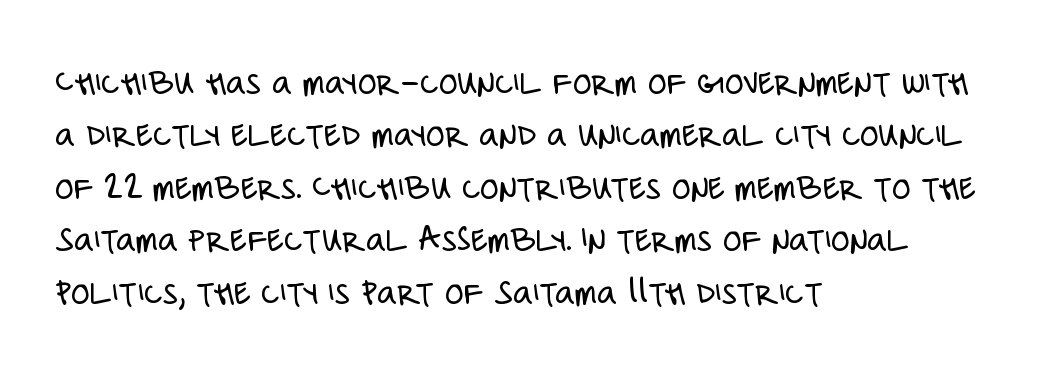
The image shows 38 px light, condensed sans-serif type, upright; set left-aligned, normal line spacing (1.38x), normal letter spacing, not underlined; low stroke contrast and a large x-height.
